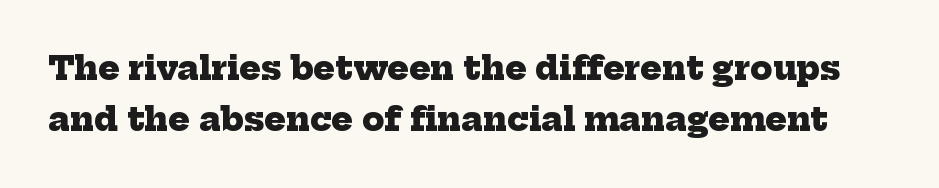
Q: Is the text bold? A: Yes.
Q: Is the typeface a serif or a sans-serif typeface? A: Serif.
Q: Is the text underlined? A: No.
Q: Is the spacing between letters normal or unusually wide? A: Normal.
Q: Is the spacing between lines tight, normal or loose? A: Normal.
Q: Width (condensed, normal, or wide)? A: Normal.
Q: Stroke contrast? A: Low.
Q: x-height? A: Medium.
Q: Monospaced? A: No.
